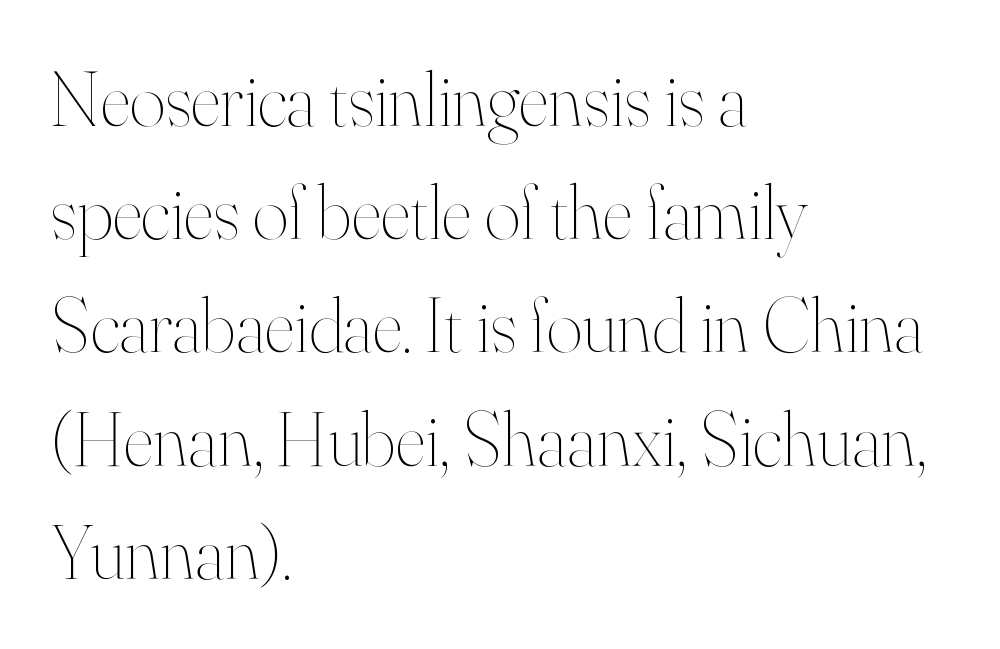
{"italic": "no", "bold": "no", "weight": "thin", "width": "normal", "stroke_contrast": "high", "x_height": "small", "monospaced": "no", "underline": "no", "align": "left", "line_spacing": "normal", "line_spacing_ratio": 1.47, "letter_spacing": "normal", "letter_spacing_em": 0.0, "glyph_px": 77}
